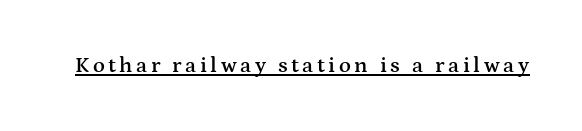
The image shows 22 px text type, upright; set underlined.
